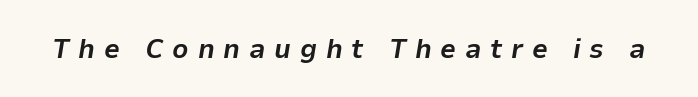
Q: Is the text bold? A: Yes.
Q: Is the text italic (slanted)? A: Yes, it leans right by about 9 degrees.
Q: Is the text underlined? A: No.
Q: Is the spacing between letters normal or unusually wide? A: Unusually wide.
Q: Width (condensed, normal, or wide)? A: Normal.
Q: Stroke contrast? A: Low.
Q: x-height? A: Medium.
Q: Monospaced? A: No.
